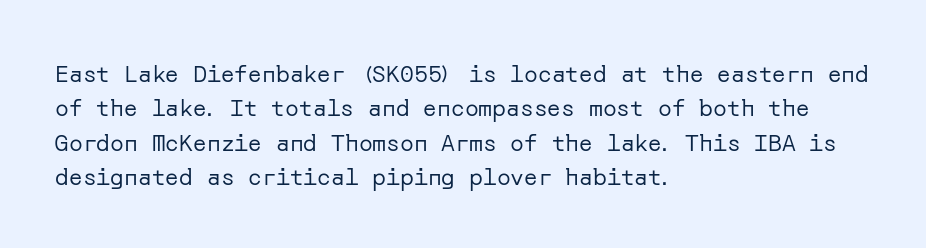
Q: Is the text bold? A: No.
Q: Is the text italic (slanted)? A: No, it is upright.
Q: Is the text underlined? A: No.
Q: How is the paragraph aligned? A: Left-aligned.
Q: Is the spacing between letters normal or unusually wide? A: Normal.
Q: Is the spacing between lines tight, normal or loose? A: Normal.
